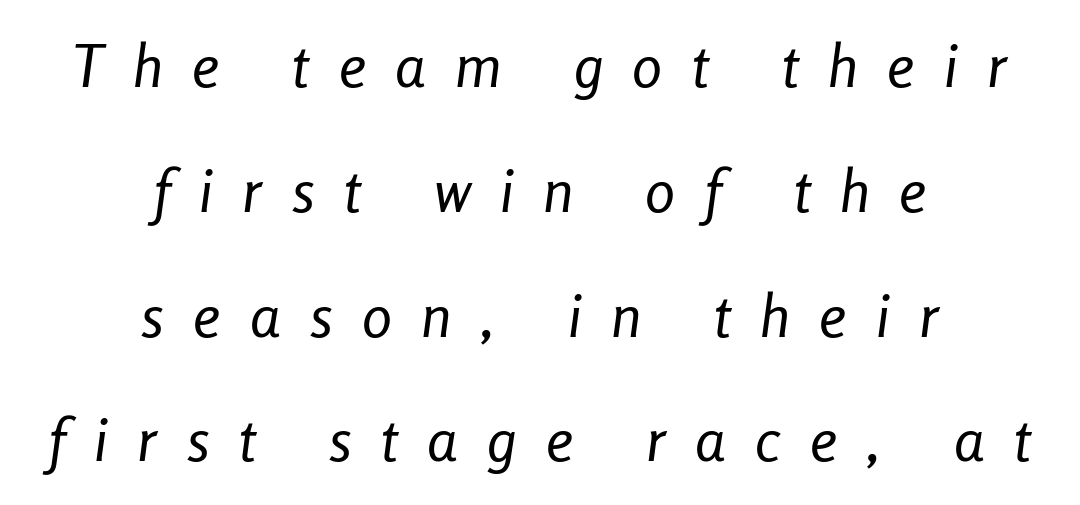
Q: Is the text bold? A: No.
Q: Is the text italic (slanted)? A: Yes, it leans right by about 8 degrees.
Q: Is the text underlined? A: No.
Q: How is the paragraph aligned? A: Centered.
Q: Is the spacing between letters normal or unusually wide? A: Unusually wide.
Q: Is the spacing between lines tight, normal or loose? A: Loose.
Q: Width (condensed, normal, or wide)? A: Condensed.
Q: Stroke contrast? A: Low.
Q: x-height? A: Medium.
Q: Monospaced? A: No.
